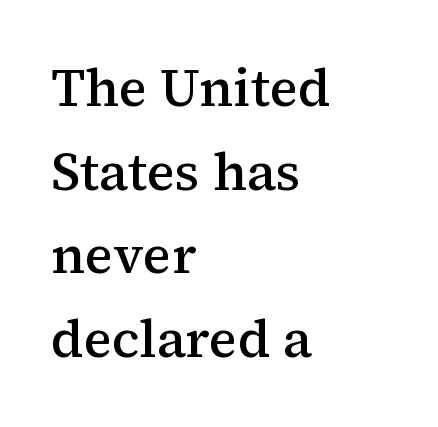
{"serif": "yes", "italic": "no", "bold": "semi", "weight": "semibold", "width": "normal", "stroke_contrast": "medium", "x_height": "medium", "monospaced": "no", "underline": "no", "align": "left", "line_spacing": "normal", "line_spacing_ratio": 1.58, "letter_spacing": "normal", "letter_spacing_em": 0.0, "glyph_px": 53}
